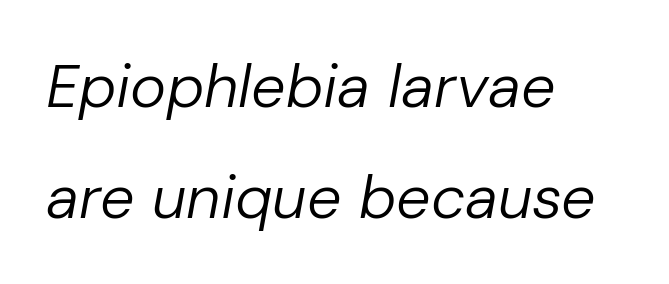
The image shows 61 px regular-weight type, italic (leaning right); set left-aligned, line spacing 1.82x, normal letter spacing, not underlined; low stroke contrast and a medium x-height.
